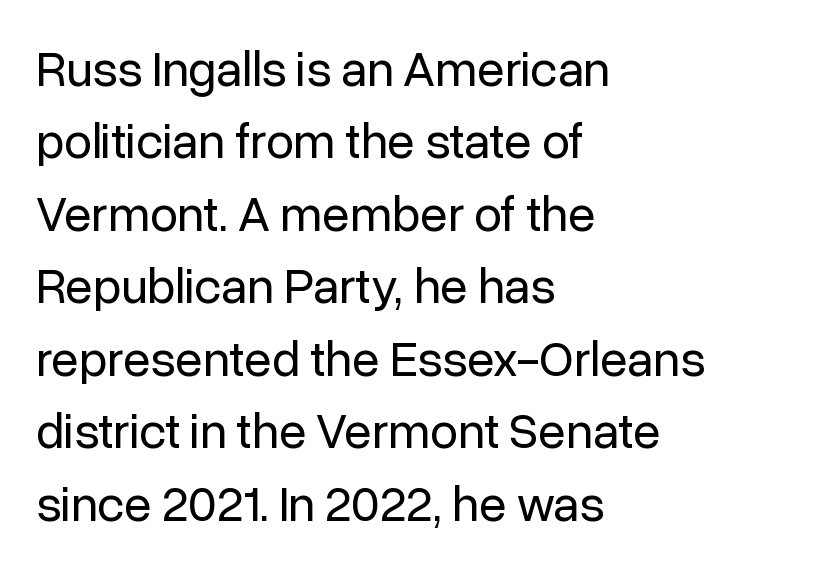
Q: Is the text bold? A: No.
Q: Is the text italic (slanted)? A: No, it is upright.
Q: Is the typeface a serif or a sans-serif typeface? A: Sans-serif.
Q: Is the text underlined? A: No.
Q: How is the paragraph aligned? A: Left-aligned.
Q: Is the spacing between letters normal or unusually wide? A: Normal.
Q: Is the spacing between lines tight, normal or loose? A: Normal.
Q: Width (condensed, normal, or wide)? A: Normal.
Q: Stroke contrast? A: Low.
Q: x-height? A: Medium.
Q: Monospaced? A: No.
